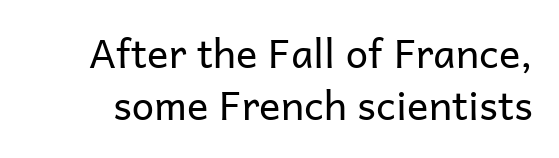
Lines of text with bare space underneath. A typesetter would call this proportional, since set widths differ per character. Ink coverage per letter is moderate at most. Default kerning and tracking; the words read as compact shapes.
